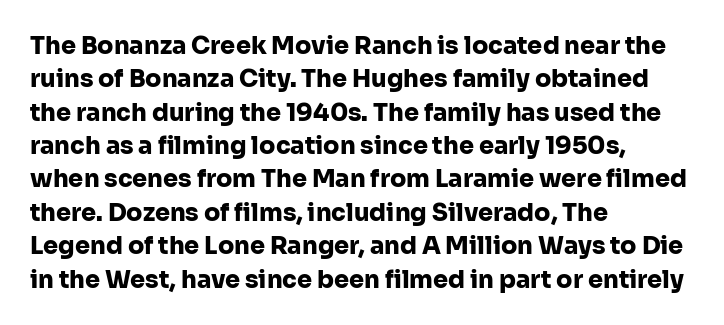
Q: Is the text bold? A: Yes.
Q: Is the text italic (slanted)? A: No, it is upright.
Q: Is the text underlined? A: No.
Q: How is the paragraph aligned? A: Left-aligned.
Q: Is the spacing between letters normal or unusually wide? A: Normal.
Q: Is the spacing between lines tight, normal or loose? A: Normal.
